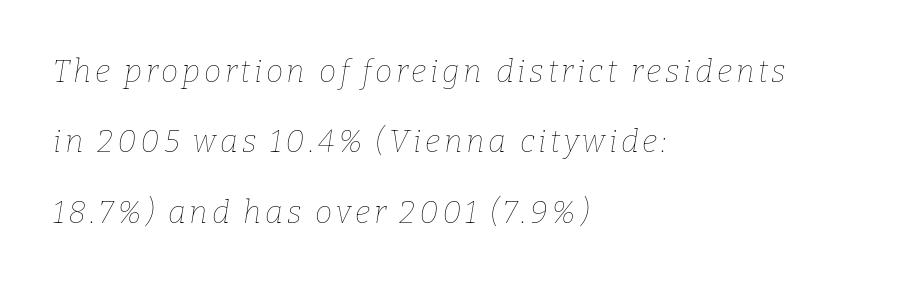
The image shows 31 px thin type, italic (leaning right); set left-aligned, loose line spacing (2.27x), not underlined; low stroke contrast and a medium x-height.
